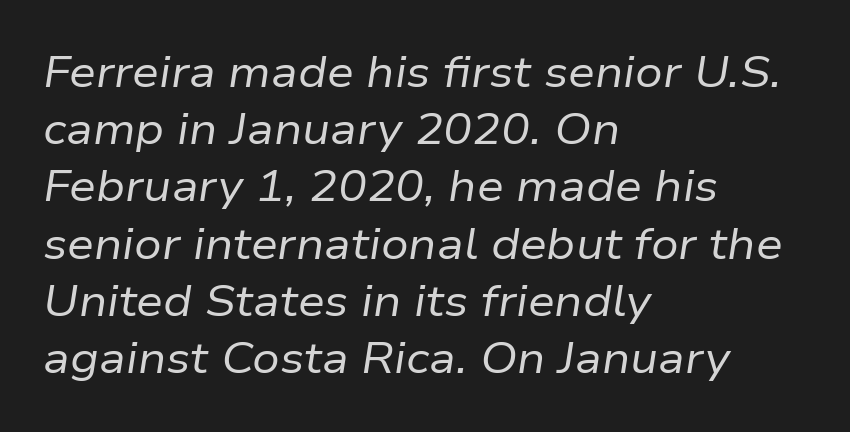
The image shows 43 px regular-weight type, italic (leaning right); set left-aligned, normal line spacing (1.33x), normal letter spacing, not underlined; low stroke contrast and a medium x-height.
